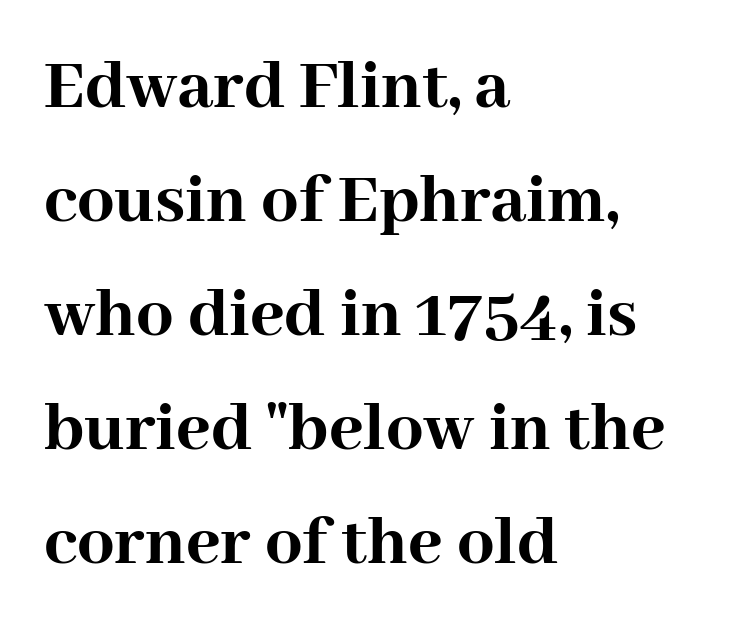
The image shows 74 px semibold serif type, upright; set left-aligned, normal line spacing (1.54x), normal letter spacing, not underlined; high stroke contrast and a medium x-height.
